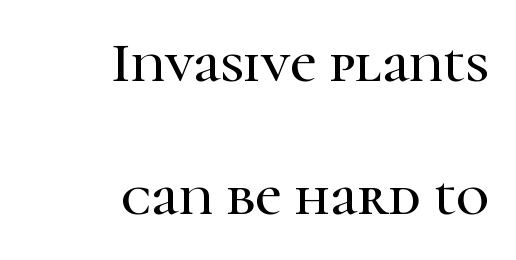
The image shows 57 px serif type, upright; set right-aligned, loose line spacing (2.34x), normal letter spacing, not underlined; high stroke contrast and a medium x-height.
